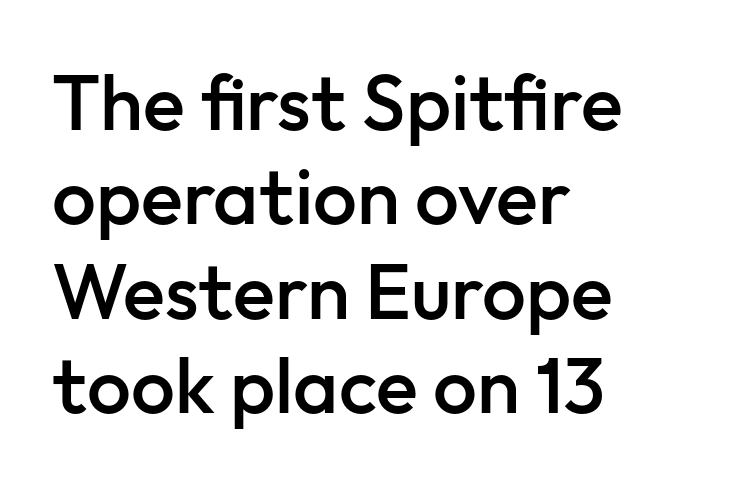
Q: Is the text bold? A: Semi-bold.
Q: Is the text italic (slanted)? A: No, it is upright.
Q: Is the typeface a serif or a sans-serif typeface? A: Sans-serif.
Q: Is the text underlined? A: No.
Q: How is the paragraph aligned? A: Left-aligned.
Q: Is the spacing between letters normal or unusually wide? A: Normal.
Q: Width (condensed, normal, or wide)? A: Normal.
Q: Stroke contrast? A: Low.
Q: x-height? A: Medium.
Q: Monospaced? A: No.
